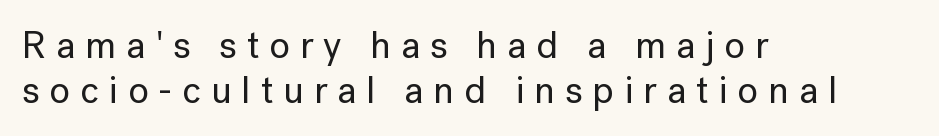
{"serif": "no", "italic": "no", "width": "normal", "stroke_contrast": "low", "x_height": "medium", "monospaced": "no", "underline": "no", "align": "left", "line_spacing_ratio": 1.19, "letter_spacing": "wide", "letter_spacing_em": 0.26, "glyph_px": 38}
